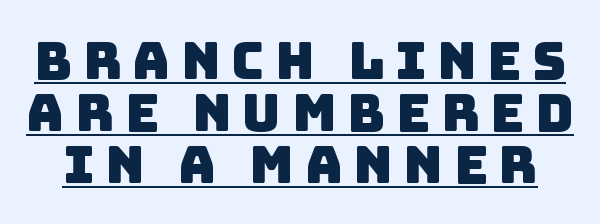
Grotesque or geometric, the face here clearly has no serifs. This rendering widens character spacing well past its baseline value. Quick note: underline on. The rendering uses natural spacing where letterforms have individual widths.
